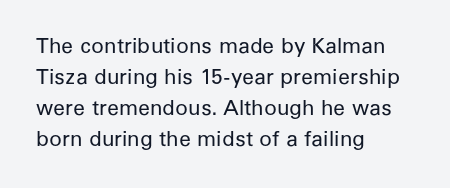
The image shows 21 px text type, upright; set left-aligned, normal line spacing (1.48x), normal letter spacing, not underlined.
